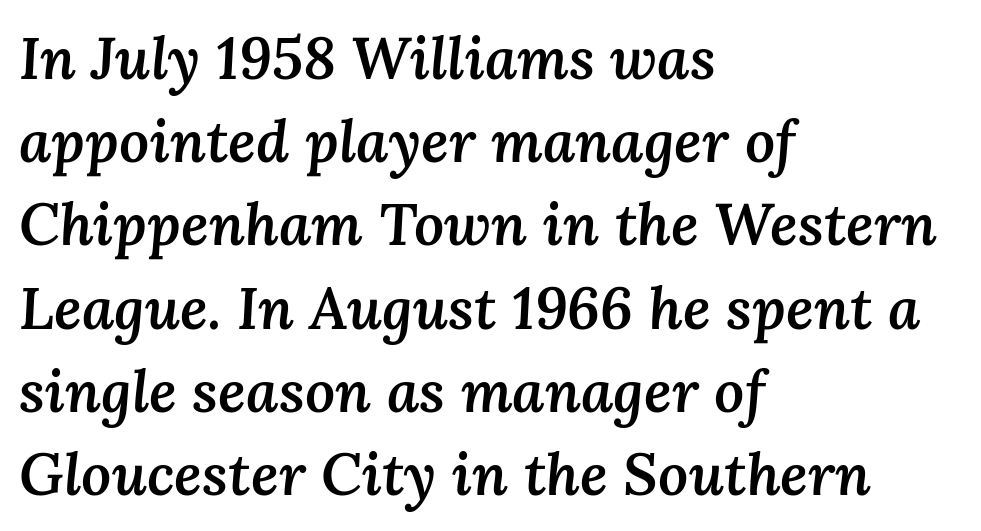
Q: Is the text bold? A: Semi-bold.
Q: Is the text italic (slanted)? A: Yes, it leans right by about 3 degrees.
Q: Is the text underlined? A: No.
Q: How is the paragraph aligned? A: Left-aligned.
Q: Is the spacing between letters normal or unusually wide? A: Normal.
Q: Is the spacing between lines tight, normal or loose? A: Normal.
Q: Width (condensed, normal, or wide)? A: Normal.
Q: Stroke contrast? A: Medium.
Q: x-height? A: Medium.
Q: Monospaced? A: No.
